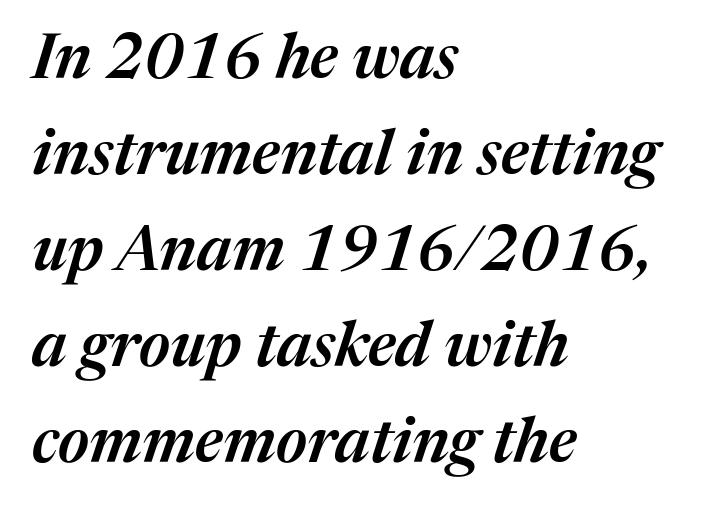
Characters are canted at an angle relative to the baseline's perpendicular. The line texture is even and compact thanks to regular tracking. A bit beefed up — I'd call it semibold rather than bold. Whoever set this chose a conventional vertical rhythm. Horizontal alignment here is leftward, the default for most running prose.
